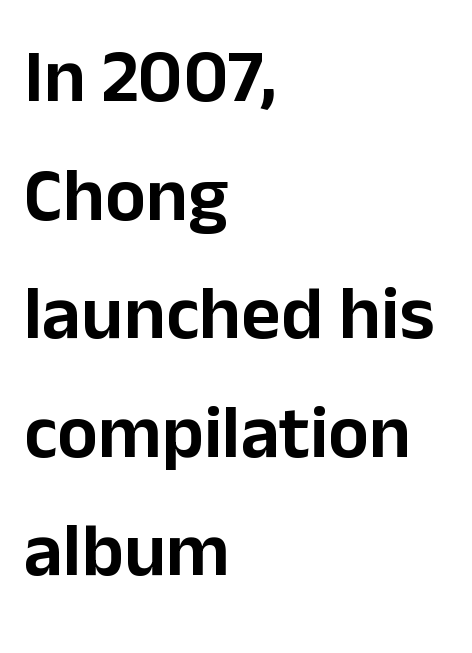
{"serif": "no", "italic": "no", "width": "normal", "stroke_contrast": "low", "x_height": "medium", "monospaced": "no", "underline": "no", "align": "left", "line_spacing": "normal", "line_spacing_ratio": 1.56, "letter_spacing": "normal", "letter_spacing_em": 0.0, "glyph_px": 76}
